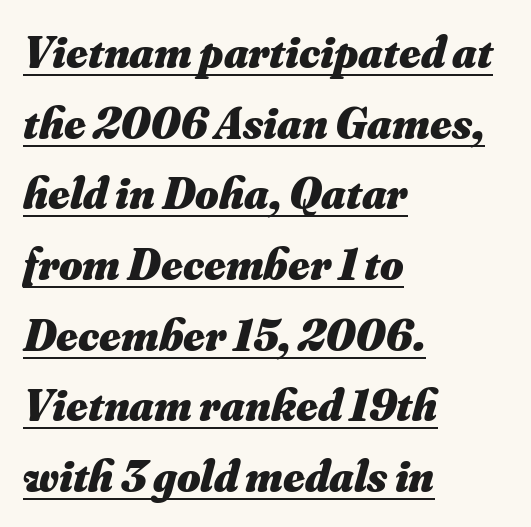
Q: Is the text bold? A: Yes.
Q: Is the text italic (slanted)? A: Yes, it leans right by about 16 degrees.
Q: Is the text underlined? A: Yes.
Q: How is the paragraph aligned? A: Left-aligned.
Q: Is the spacing between letters normal or unusually wide? A: Normal.
Q: Is the spacing between lines tight, normal or loose? A: Normal.
Q: Width (condensed, normal, or wide)? A: Normal.
Q: Stroke contrast? A: Medium.
Q: x-height? A: Small.
Q: Monospaced? A: No.
